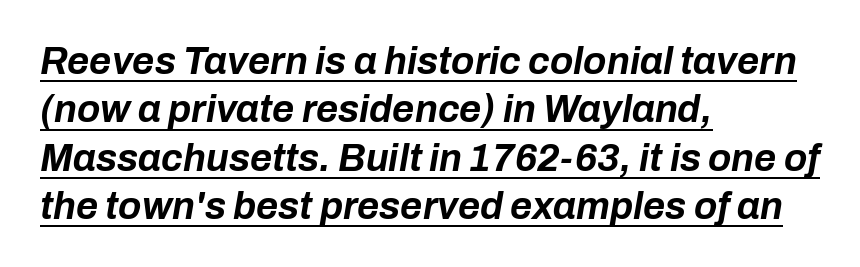
Q: Is the text bold? A: Yes.
Q: Is the text italic (slanted)? A: Yes, it leans right by about 10 degrees.
Q: Is the text underlined? A: Yes.
Q: How is the paragraph aligned? A: Left-aligned.
Q: Is the spacing between letters normal or unusually wide? A: Normal.
Q: Is the spacing between lines tight, normal or loose? A: Normal.
Q: Width (condensed, normal, or wide)? A: Normal.
Q: Stroke contrast? A: Low.
Q: x-height? A: Medium.
Q: Monospaced? A: No.
